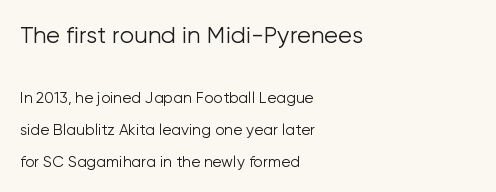
The designer gave the opening block more size than the closing block. Here the glyphs are tracked normally, forming tight word shapes. Letters rest on an invisible, unmarked baseline. These lines are set flush left with a ragged right edge.
